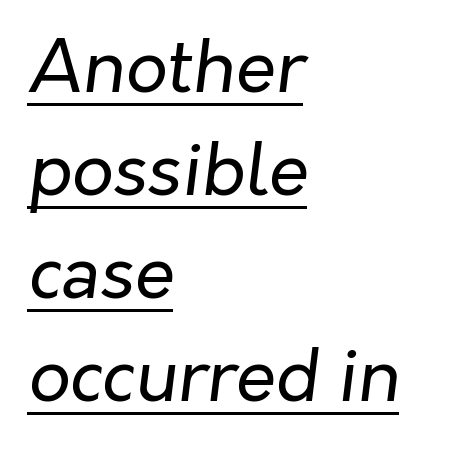
{"italic": "yes", "lean": "right", "slant_degrees": 7, "bold": "no", "weight": "regular", "width": "normal", "stroke_contrast": "low", "x_height": "medium", "monospaced": "no", "underline": "yes", "align": "left", "line_spacing": "normal", "line_spacing_ratio": 1.41, "letter_spacing": "normal", "letter_spacing_em": 0.0, "glyph_px": 73}
